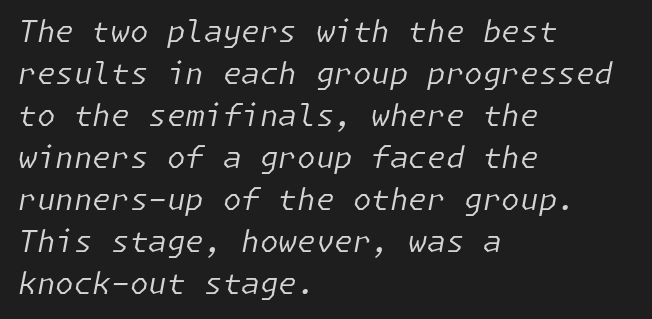
The image shows 30 px regular-weight type, italic (leaning right); set left-aligned, normal line spacing (1.4x), normal letter spacing, not underlined; low stroke contrast and a medium x-height.
